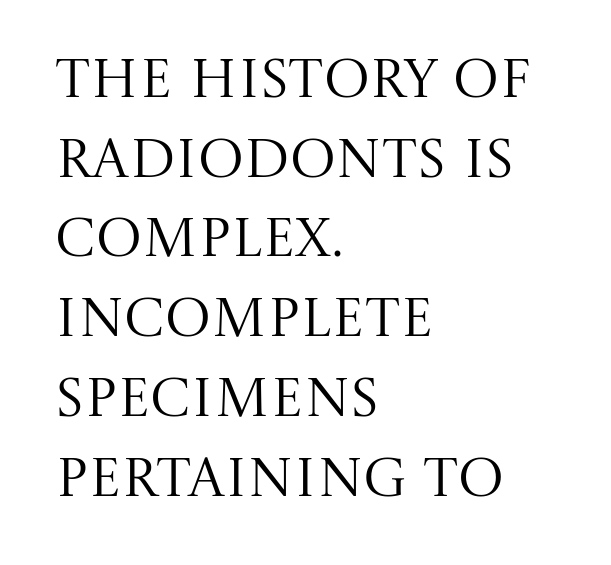
{"serif": "yes", "italic": "no", "bold": "no", "weight": "regular", "width": "normal", "stroke_contrast": "medium", "x_height": "large", "monospaced": "no", "underline": "no", "align": "left", "line_spacing": "normal", "line_spacing_ratio": 1.45, "letter_spacing": "normal", "letter_spacing_em": 0.0, "glyph_px": 55}
